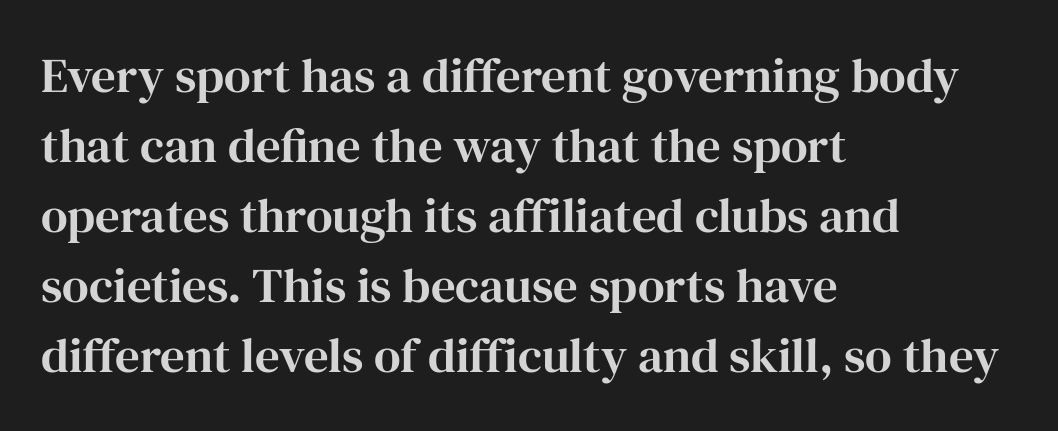
Q: Is the text italic (slanted)? A: No, it is upright.
Q: Is the typeface a serif or a sans-serif typeface? A: Serif.
Q: Is the text underlined? A: No.
Q: How is the paragraph aligned? A: Left-aligned.
Q: Is the spacing between letters normal or unusually wide? A: Normal.
Q: Is the spacing between lines tight, normal or loose? A: Normal.
Q: Width (condensed, normal, or wide)? A: Normal.
Q: Stroke contrast? A: High.
Q: x-height? A: Medium.
Q: Monospaced? A: No.
